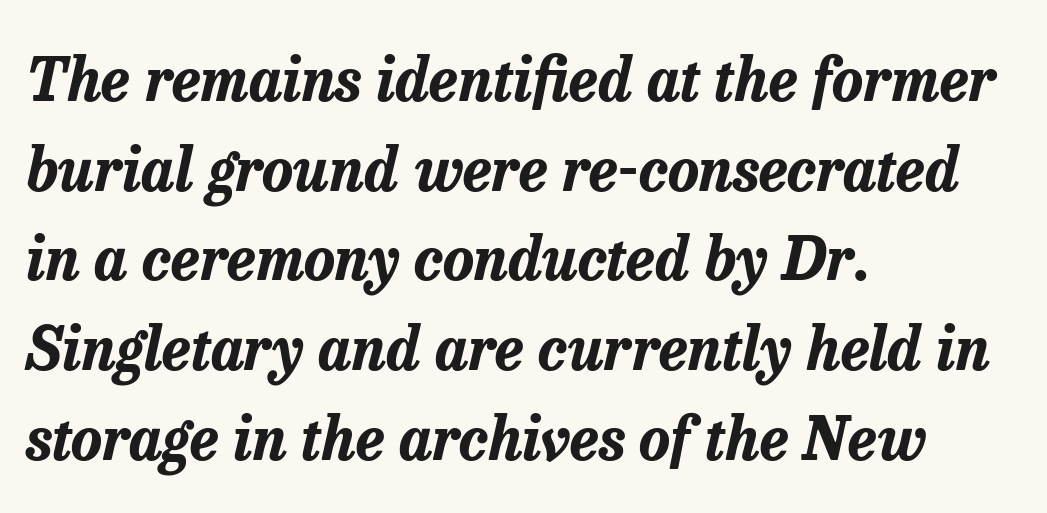
Q: Is the text bold? A: Yes.
Q: Is the text italic (slanted)? A: Yes, it leans right by about 13 degrees.
Q: Is the text underlined? A: No.
Q: How is the paragraph aligned? A: Left-aligned.
Q: Is the spacing between letters normal or unusually wide? A: Normal.
Q: Is the spacing between lines tight, normal or loose? A: Normal.
Q: Width (condensed, normal, or wide)? A: Normal.
Q: Stroke contrast? A: Low.
Q: x-height? A: Medium.
Q: Monospaced? A: No.
